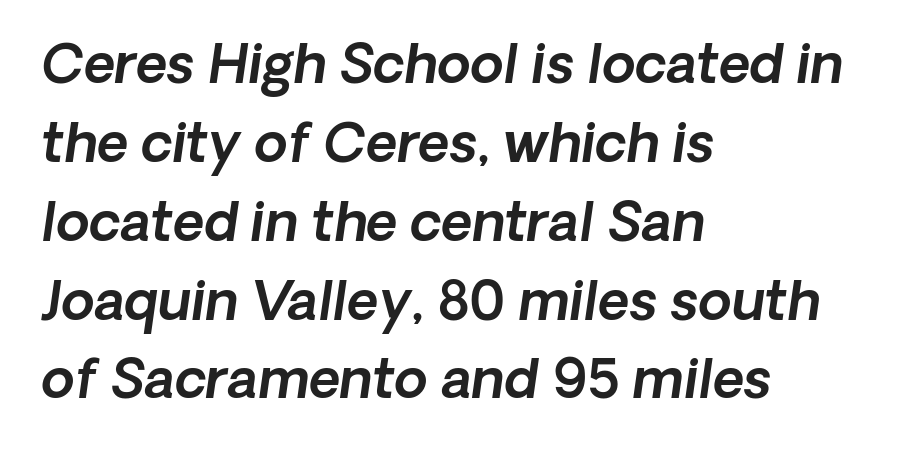
The paragraph shown leans on its left margin. The text carries the slant typical of an italic or oblique font. Regular leading. Think of a printed novel: that variable character pitch is what you see here. The area under the type is left untouched.
